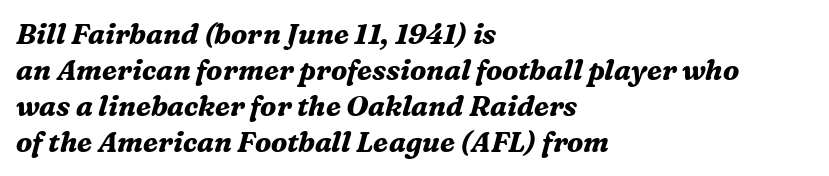
{"serif": "yes", "italic": "yes", "lean": "right", "slant_degrees": 16, "bold": "yes", "weight": "bold", "width": "normal", "stroke_contrast": "medium", "x_height": "medium", "monospaced": "no", "underline": "no", "align": "left", "line_spacing": "normal", "line_spacing_ratio": 1.28, "letter_spacing": "normal", "letter_spacing_em": 0.0, "glyph_px": 28}
